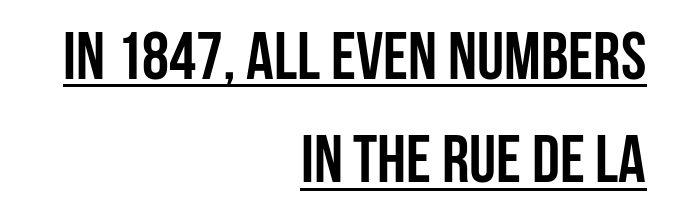
Q: Is the text bold? A: Yes.
Q: Is the text italic (slanted)? A: No, it is upright.
Q: Is the typeface a serif or a sans-serif typeface? A: Sans-serif.
Q: Is the text underlined? A: Yes.
Q: How is the paragraph aligned? A: Right-aligned.
Q: Is the spacing between letters normal or unusually wide? A: Normal.
Q: Is the spacing between lines tight, normal or loose? A: Normal.
Q: Width (condensed, normal, or wide)? A: Condensed.
Q: Stroke contrast? A: Low.
Q: x-height? A: Large.
Q: Monospaced? A: No.
